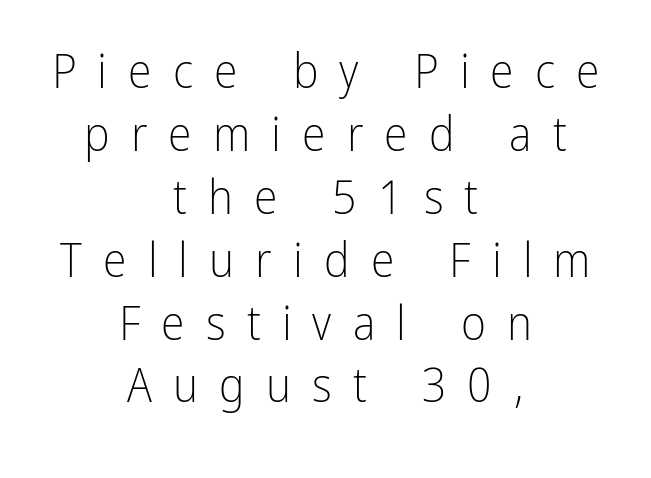
{"serif": "no", "italic": "no", "bold": "no", "weight": "light", "width": "condensed", "stroke_contrast": "low", "x_height": "medium", "monospaced": "no", "underline": "no", "align": "center", "line_spacing": "normal", "line_spacing_ratio": 1.31, "letter_spacing": "wide", "letter_spacing_em": 0.44, "glyph_px": 48}
